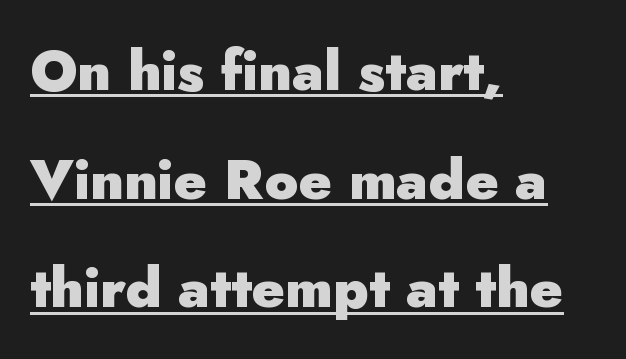
Q: Is the text bold? A: Yes.
Q: Is the text italic (slanted)? A: No, it is upright.
Q: Is the typeface a serif or a sans-serif typeface? A: Sans-serif.
Q: Is the text underlined? A: Yes.
Q: How is the paragraph aligned? A: Left-aligned.
Q: Is the spacing between letters normal or unusually wide? A: Normal.
Q: Is the spacing between lines tight, normal or loose? A: Loose.
Q: Width (condensed, normal, or wide)? A: Normal.
Q: Stroke contrast? A: Low.
Q: x-height? A: Small.
Q: Monospaced? A: No.
